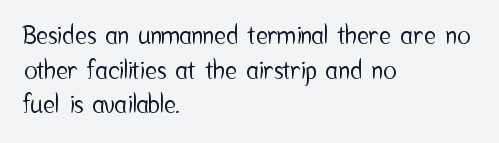
Q: Is the text italic (slanted)? A: No, it is upright.
Q: Is the text underlined? A: No.
Q: How is the paragraph aligned? A: Left-aligned.
Q: Is the spacing between letters normal or unusually wide? A: Normal.
Q: Is the spacing between lines tight, normal or loose? A: Normal.
